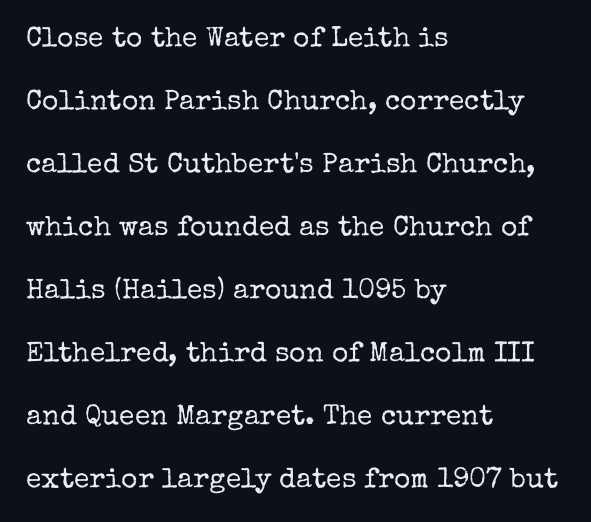
The image shows 28 px regular-weight serif type, upright; set left-aligned, loose line spacing (2.25x), normal letter spacing, not underlined; low stroke contrast and a medium x-height.
